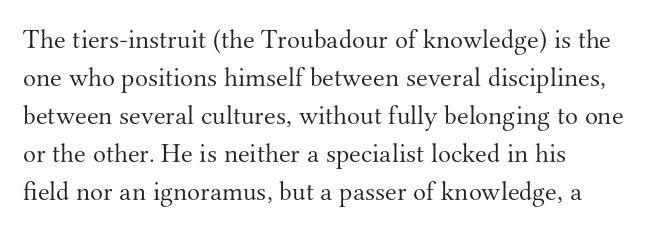
{"italic": "no", "bold": "no", "underline": "no", "align": "left", "line_spacing": "normal", "line_spacing_ratio": 1.41, "letter_spacing": "normal", "letter_spacing_em": 0.0, "glyph_px": 27}
